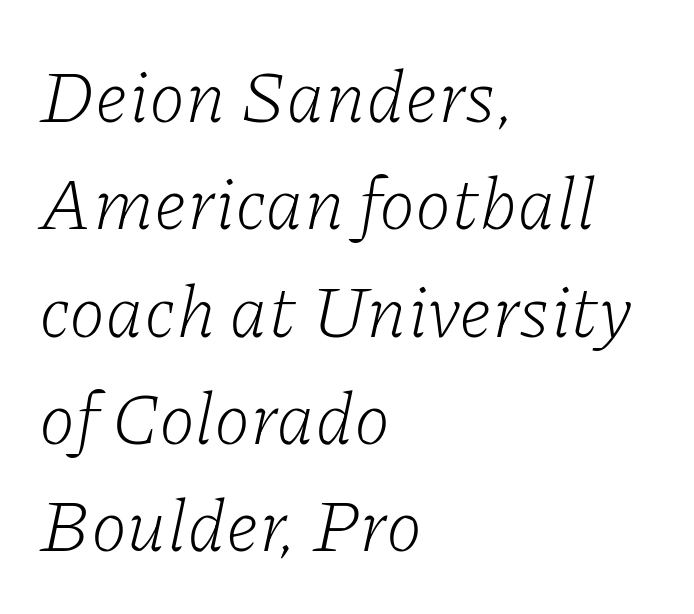
A clean baseline with only descenders dipping below it. The letters carry serifs — small finishing strokes at the ends of their stems. Horizontal bands of white between lines are of average thickness. The paragraph shown leans on its left margin. The passage shown is typed in a proportional face where columns would drift.
